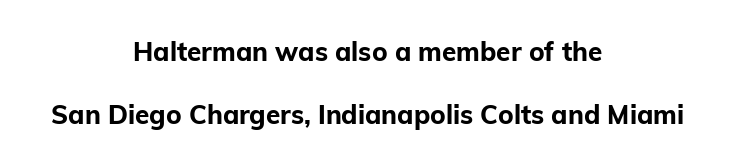
The passage shown has conventional tracking throughout. The face used here has the dense, thick strokes of a bold. In terms of posture, this sample is upright. Compared with typical paragraphs, the rows here are farther apart.
